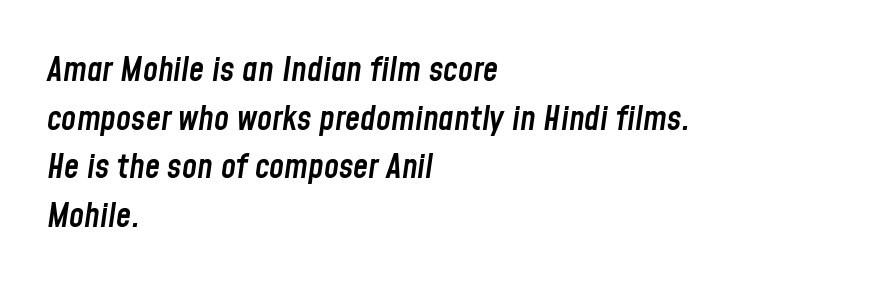
{"italic": "yes", "lean": "right", "slant_degrees": 8, "bold": "semi", "weight": "semibold", "width": "condensed", "stroke_contrast": "low", "x_height": "medium", "monospaced": "no", "underline": "no", "align": "left", "line_spacing": "normal", "line_spacing_ratio": 1.43, "letter_spacing": "normal", "letter_spacing_em": 0.0, "glyph_px": 34}
